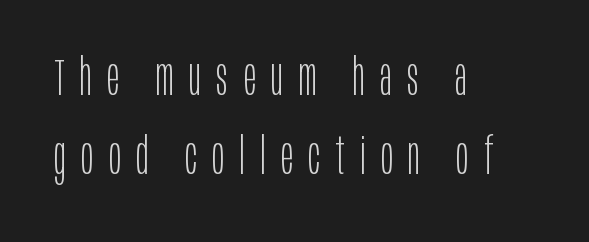
{"serif": "no", "italic": "no", "bold": "no", "weight": "light", "width": "condensed", "stroke_contrast": "low", "x_height": "large", "monospaced": "no", "underline": "no", "align": "left", "line_spacing": "normal", "line_spacing_ratio": 1.55, "letter_spacing": "wide", "letter_spacing_em": 0.3, "glyph_px": 51}
